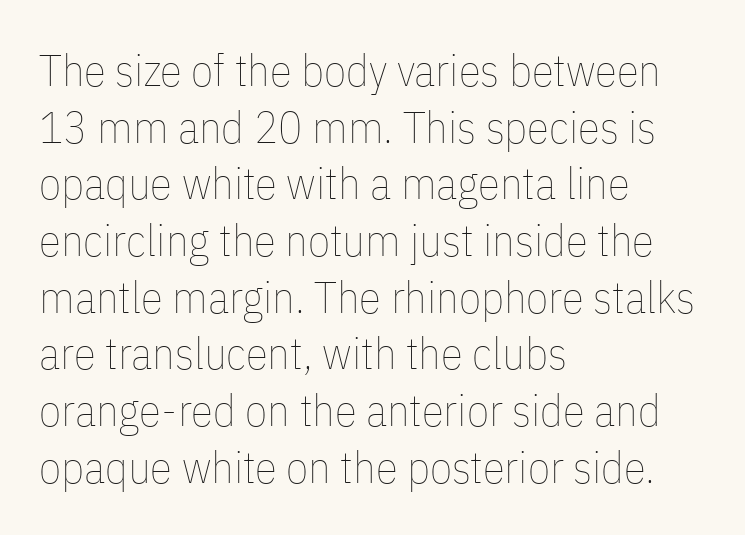
Q: Is the text bold? A: No.
Q: Is the text italic (slanted)? A: No, it is upright.
Q: Is the text underlined? A: No.
Q: How is the paragraph aligned? A: Left-aligned.
Q: Is the spacing between letters normal or unusually wide? A: Normal.
Q: Is the spacing between lines tight, normal or loose? A: Normal.
Q: Width (condensed, normal, or wide)? A: Condensed.
Q: Stroke contrast? A: Low.
Q: x-height? A: Medium.
Q: Monospaced? A: No.
